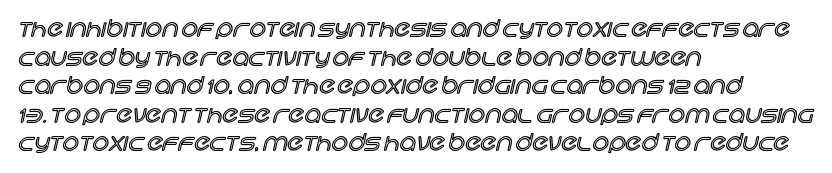
The image shows 23 px text type; set left-aligned, line spacing 1.24x, normal letter spacing, not underlined.
